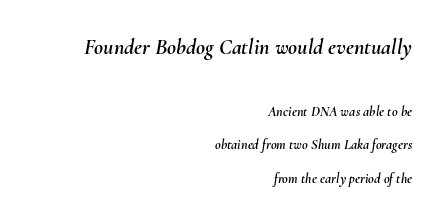
Q: Is the text italic (slanted)? A: Yes, it leans right by about 10 degrees.
Q: Is the text underlined? A: No.
Q: How is the paragraph aligned? A: Right-aligned.
Q: Is the spacing between letters normal or unusually wide? A: Normal.
Q: Is the spacing between lines tight, normal or loose? A: Loose.
Q: Which block of text is set in a larger size, the first (top) or the second (bottom)? A: The first (top) one.
